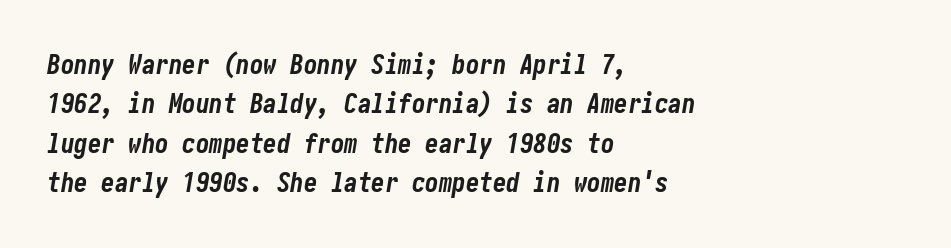
Q: Is the text bold? A: Yes.
Q: Is the text italic (slanted)? A: Yes, it leans right by about 10 degrees.
Q: Is the text underlined? A: No.
Q: How is the paragraph aligned? A: Left-aligned.
Q: Is the spacing between letters normal or unusually wide? A: Normal.
Q: Is the spacing between lines tight, normal or loose? A: Normal.
